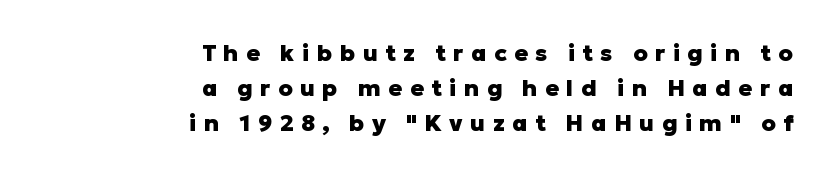
The image shows 23 px bold type, upright; set right-aligned, normal line spacing (1.53x), unusually wide letter spacing (+0.32 em), not underlined.
